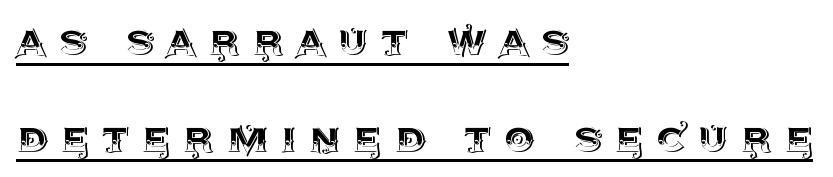
Q: Is the text italic (slanted)? A: No, it is upright.
Q: Is the text underlined? A: Yes.
Q: How is the paragraph aligned? A: Left-aligned.
Q: Is the spacing between letters normal or unusually wide? A: Unusually wide.
Q: Is the spacing between lines tight, normal or loose? A: Loose.
Q: Width (condensed, normal, or wide)? A: Normal.
Q: x-height? A: Large.
Q: Monospaced? A: No.
